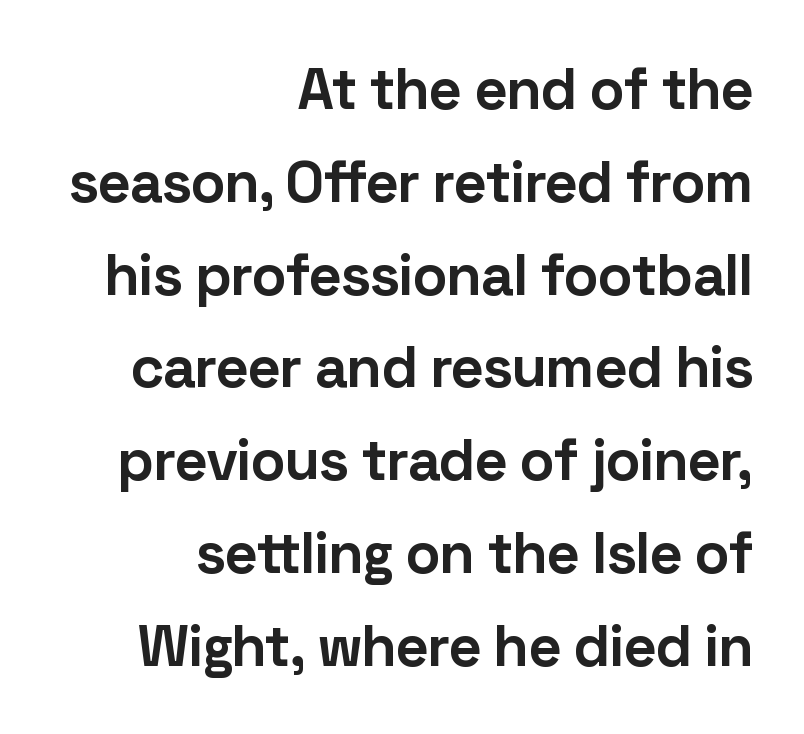
{"serif": "no", "italic": "no", "bold": "yes", "weight": "bold", "width": "normal", "stroke_contrast": "low", "x_height": "medium", "monospaced": "no", "underline": "no", "align": "right", "line_spacing": "normal", "line_spacing_ratio": 1.6, "letter_spacing": "normal", "letter_spacing_em": 0.0, "glyph_px": 58}
